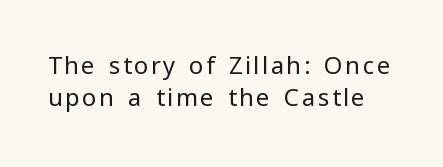
Regular leading. No heavy texture on the line: the type isn't bold. The foot of each line stays bare and open. No italicization has been applied; the sample stays upright.
